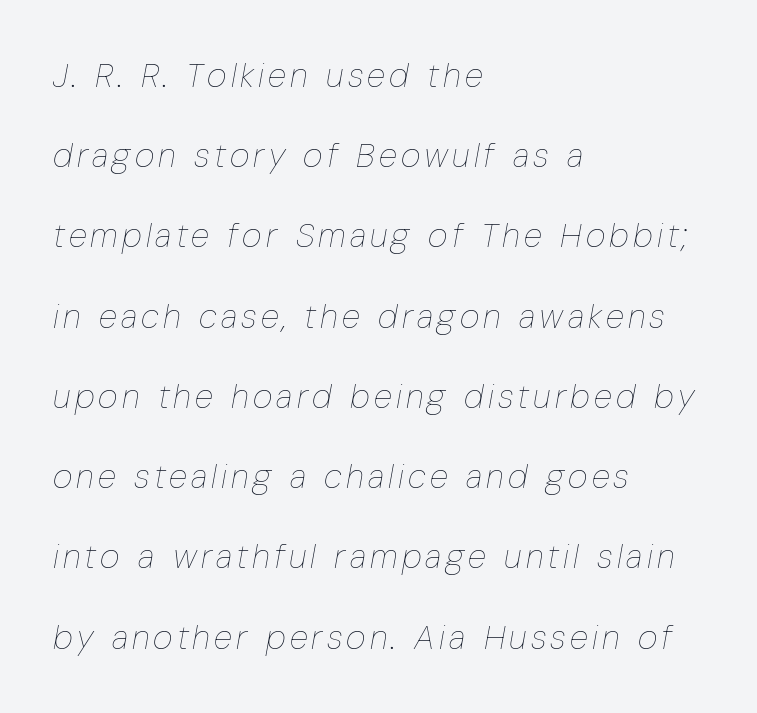
The weight tops out at a normal text grade. Proportional: the letters do not fall into vertical columns. Rows of type keep a wide berth in the vertical direction. Just letters on the line, the space beneath them empty. Is the block centered? No — it sits flush against the left margin. Would a proofreader flag this as italicized? Yes.
